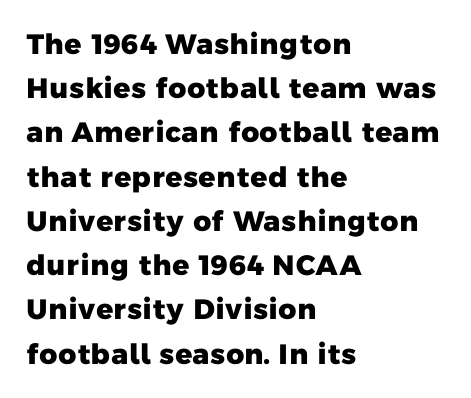
{"serif": "no", "bold": "yes", "weight": "heavy", "width": "normal", "stroke_contrast": "low", "x_height": "medium", "monospaced": "no", "underline": "no", "align": "left", "line_spacing": "normal", "line_spacing_ratio": 1.58, "letter_spacing": "normal", "letter_spacing_em": 0.0, "glyph_px": 28}
